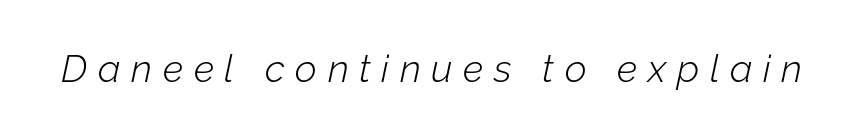
Q: Is the text bold? A: No.
Q: Is the text italic (slanted)? A: Yes, it leans right by about 12 degrees.
Q: Is the text underlined? A: No.
Q: Is the spacing between letters normal or unusually wide? A: Unusually wide.
Q: Width (condensed, normal, or wide)? A: Normal.
Q: Stroke contrast? A: Low.
Q: x-height? A: Medium.
Q: Monospaced? A: No.
